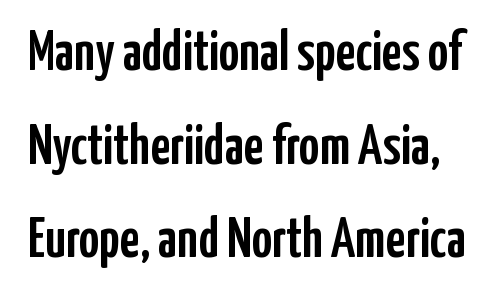
Reading down the column, the eye jumps a familiar distance to each next line. The specimen omits any rule beneath the text block's lines. A sans-serif font was chosen for this passage. Quick note: not italic, upright.
